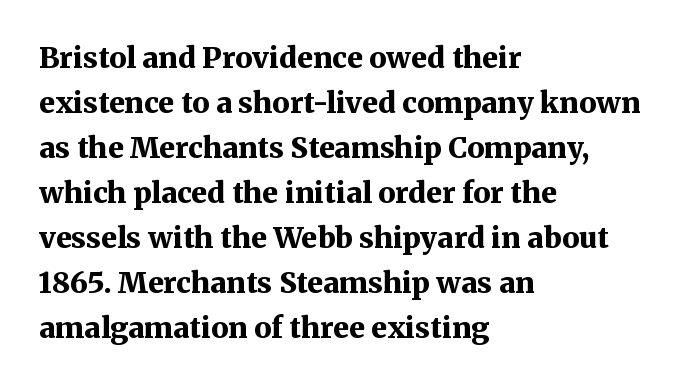
The image shows 29 px bold serif type, upright; set left-aligned, normal line spacing (1.55x), normal letter spacing, not underlined; medium stroke contrast and a medium x-height.
